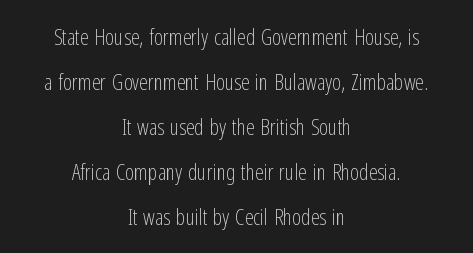
Q: Is the text bold? A: No.
Q: Is the text italic (slanted)? A: No, it is upright.
Q: Is the text underlined? A: No.
Q: How is the paragraph aligned? A: Centered.
Q: Is the spacing between letters normal or unusually wide? A: Normal.
Q: Is the spacing between lines tight, normal or loose? A: Loose.
